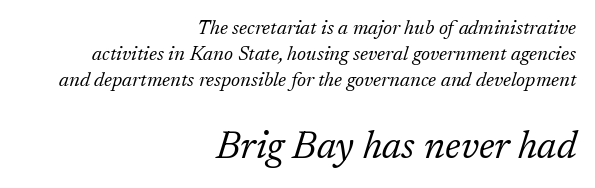
{"serif": "yes", "italic": "yes", "lean": "right", "slant_degrees": 17, "bold": "no", "weight": "light", "width": "normal", "stroke_contrast": "low", "x_height": "medium", "monospaced": "no", "underline": "no", "align": "right", "line_spacing": "normal", "line_spacing_ratio": 1.31, "letter_spacing": "normal", "letter_spacing_em": 0.0, "larger_block": "second", "size_ratio": 1.95, "glyph_px": 39}
